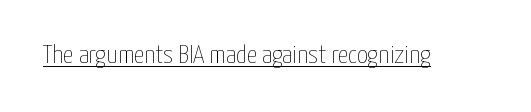
{"italic": "no", "bold": "no", "underline": "yes", "letter_spacing": "normal", "letter_spacing_em": 0.0, "glyph_px": 26}
